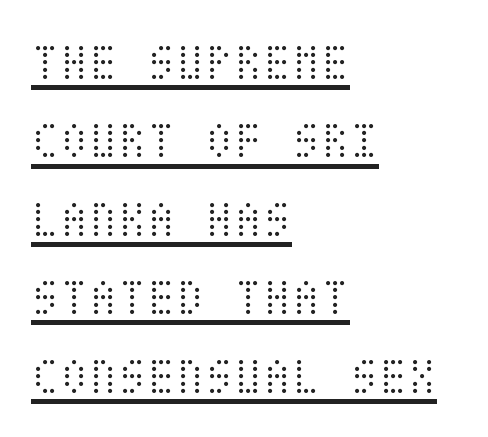
Q: Is the text bold? A: No.
Q: Is the text italic (slanted)? A: No, it is upright.
Q: Is the text underlined? A: Yes.
Q: How is the paragraph aligned? A: Left-aligned.
Q: Is the spacing between letters normal or unusually wide? A: Normal.
Q: Is the spacing between lines tight, normal or loose? A: Normal.
Q: Width (condensed, normal, or wide)? A: Condensed.
Q: Stroke contrast? A: Medium.
Q: x-height? A: Large.
